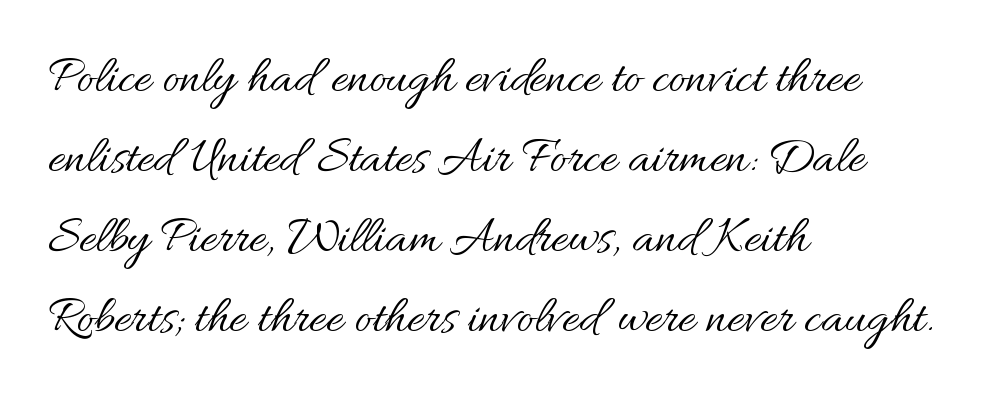
Stems here are at most as thick as an everyday book face. Each letter keeps its own natural width here, so spacing adapts to shape. This sample is left-justified, so line endings fall wherever the words run out. Honestly, there is no underline to notice here at all. Observe the ordinary spacing: letters are neighbours, not strangers.
